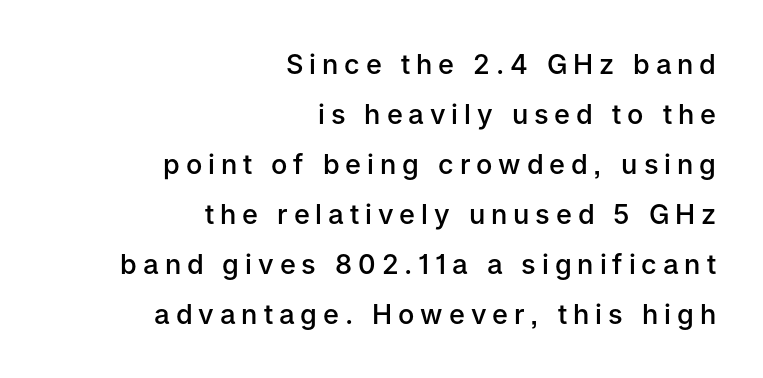
{"italic": "no", "bold": "semi", "underline": "no", "align": "right", "line_spacing_ratio": 1.85, "letter_spacing": "wide", "letter_spacing_em": 0.22, "glyph_px": 27}
